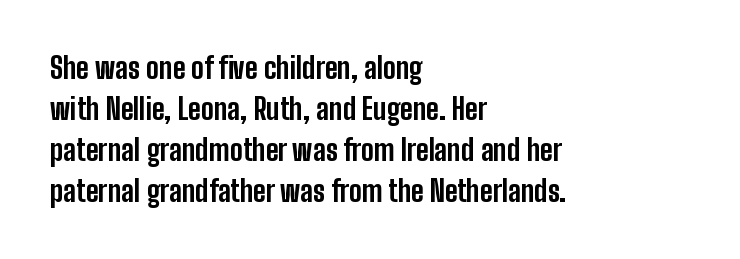
Does the leading feel generous? No, just average. The text was rendered using a sans face with plain stroke endings. Summary of weight: heavy, a full bold. The paragraph has a hard left edge and a soft right edge. Notice how the stems are strictly vertical — no italics here.
